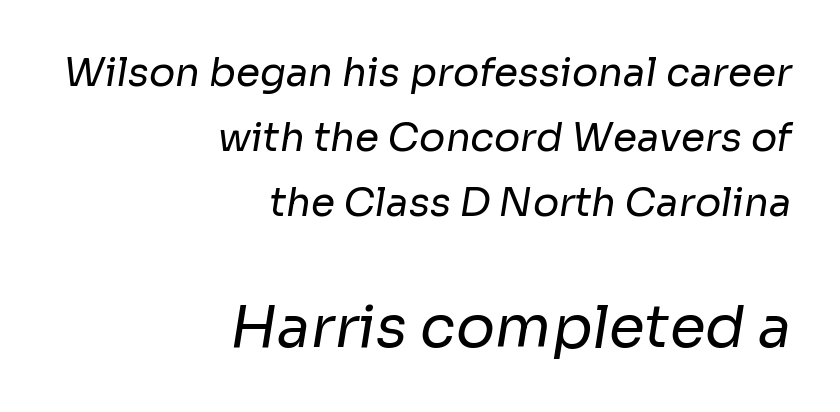
{"serif": "no", "bold": "no", "weight": "regular", "width": "normal", "stroke_contrast": "low", "x_height": "medium", "monospaced": "no", "underline": "no", "align": "right", "line_spacing": "normal", "line_spacing_ratio": 1.67, "letter_spacing": "normal", "letter_spacing_em": 0.0, "larger_block": "second", "size_ratio": 1.49, "glyph_px": 58}
